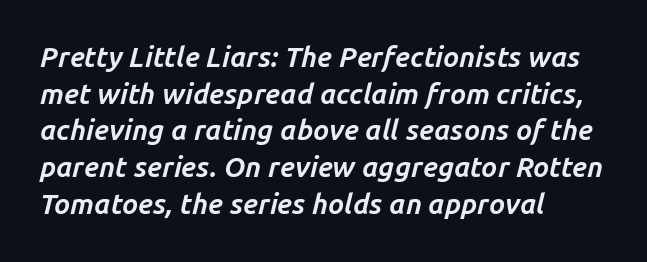
Thick stems and heavy bowls — unmistakably bold. Caption: standard tracking, unaltered. Slant detected: the letters are inclined. Rows of type keep a routine distance in the vertical direction. The rendering anchors every line to the left-hand side. Plain, unruled lines of type.
